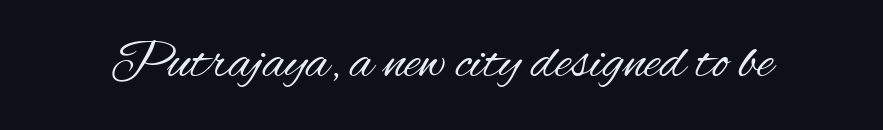
Q: Is the text bold? A: No.
Q: Is the text italic (slanted)? A: Yes.
Q: Is the typeface a serif or a sans-serif typeface? A: Sans-serif.
Q: Is the text underlined? A: No.
Q: Is the spacing between letters normal or unusually wide? A: Normal.
Q: Width (condensed, normal, or wide)? A: Condensed.
Q: Stroke contrast? A: Medium.
Q: x-height? A: Small.
Q: Monospaced? A: No.
